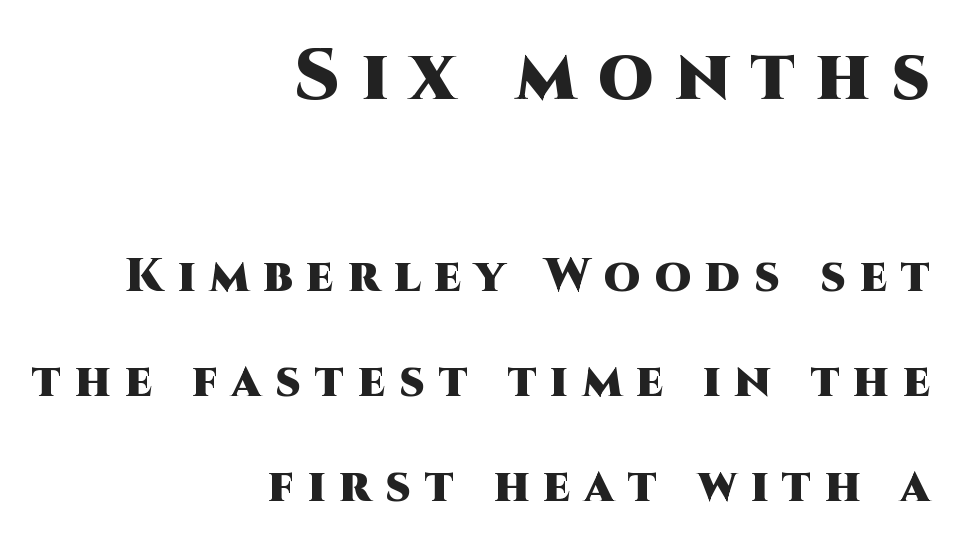
Q: Is the text bold? A: Yes.
Q: Is the text italic (slanted)? A: No, it is upright.
Q: Is the typeface a serif or a sans-serif typeface? A: Sans-serif.
Q: Is the text underlined? A: No.
Q: How is the paragraph aligned? A: Right-aligned.
Q: Is the spacing between letters normal or unusually wide? A: Unusually wide.
Q: Is the spacing between lines tight, normal or loose? A: Loose.
Q: Which block of text is set in a larger size, the first (top) or the second (bottom)? A: The first (top) one.
Q: Width (condensed, normal, or wide)? A: Normal.
Q: Stroke contrast? A: High.
Q: x-height? A: Large.
Q: Monospaced? A: No.
